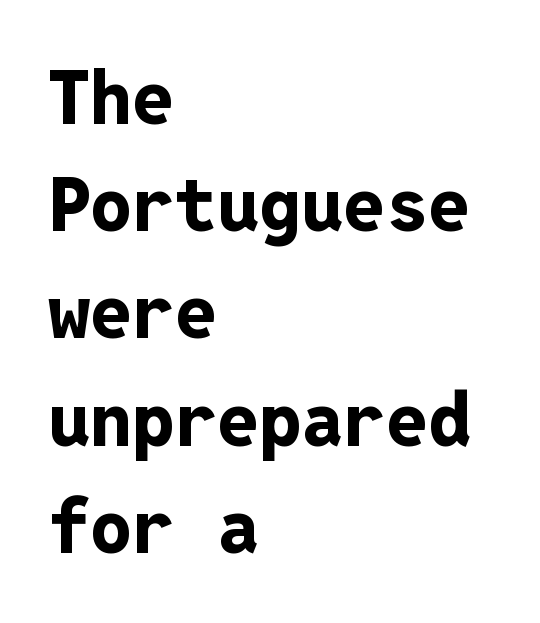
The image shows 75 px bold sans-serif type, upright, monospaced; set left-aligned, normal line spacing (1.43x), normal letter spacing, not underlined; low stroke contrast and a medium x-height.
